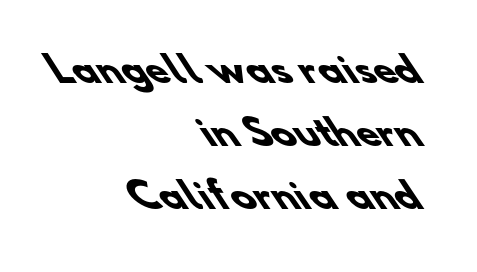
Q: Is the text bold? A: Yes.
Q: Is the typeface a serif or a sans-serif typeface? A: Sans-serif.
Q: Is the text underlined? A: No.
Q: How is the paragraph aligned? A: Right-aligned.
Q: Is the spacing between letters normal or unusually wide? A: Normal.
Q: Width (condensed, normal, or wide)? A: Normal.
Q: Stroke contrast? A: Low.
Q: x-height? A: Small.
Q: Monospaced? A: No.
